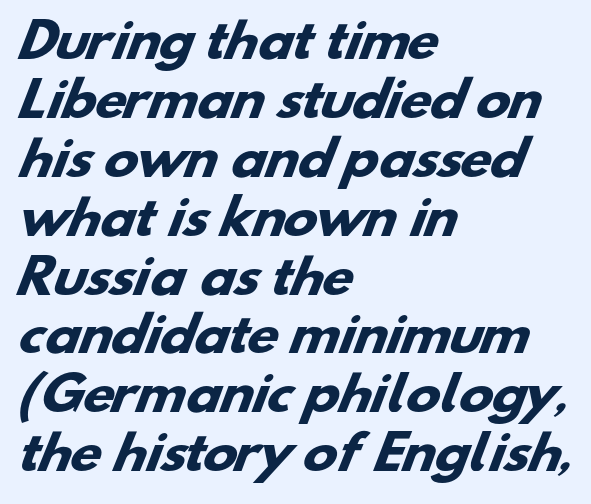
The face used here is rendered with its standard letterfit. A typesetter would call this proportional, since set widths differ per character. Each letter's strokes conclude bluntly, with no projecting serifs. Leading: standard. The paragraph has a hard left edge and a soft right edge. The letters are bold, with thick, heavy strokes.
